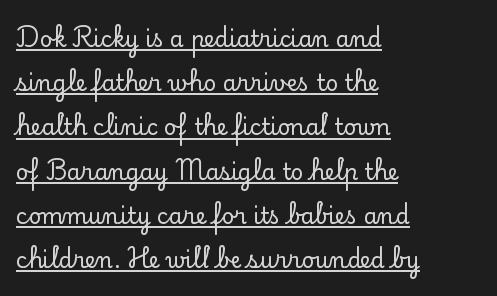
{"italic": "no", "underline": "yes", "align": "left", "line_spacing": "loose", "line_spacing_ratio": 2.01, "letter_spacing": "normal", "letter_spacing_em": 0.0, "glyph_px": 22}
